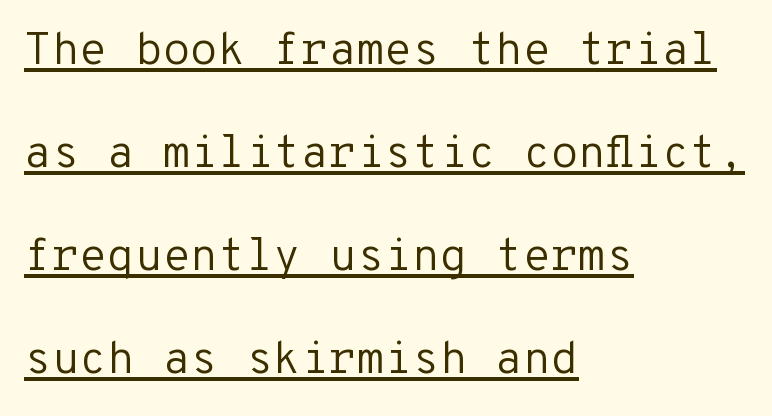
{"serif": "no", "italic": "no", "bold": "no", "weight": "regular", "width": "normal", "stroke_contrast": "low", "x_height": "medium", "monospaced": "yes", "underline": "yes", "align": "left", "line_spacing": "loose", "line_spacing_ratio": 2.29, "letter_spacing": "normal", "letter_spacing_em": 0.0, "glyph_px": 45}
